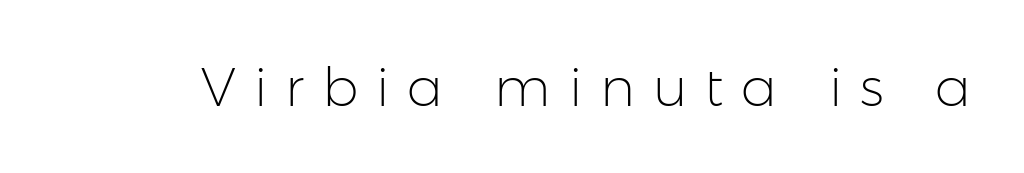
This sample uses an upright cut, with every glyph sitting square on the baseline. The gap between lines stays unmarked. Tracking value appears strongly positive — letters spread wide. Is the type heavy? It reads as light-to-regular instead. These lines are rendered in a variable-pitch font. Unlike a traditional serif, this face leaves its strokes unadorned.
